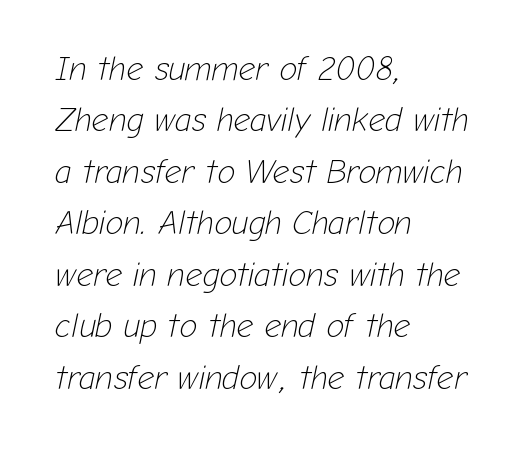
The image shows 33 px light type, italic (leaning right); set left-aligned, normal line spacing (1.56x), normal letter spacing, not underlined; low stroke contrast and a medium x-height.
